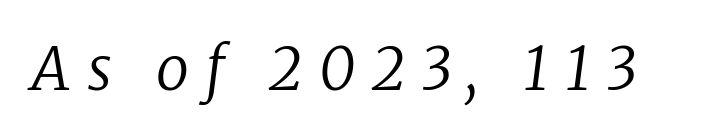
Is the letter spacing exaggerated? Yes — the characters are pushed far apart. Descenders hang freely into open space. Think standard paragraph weight, or any step lighter than that. Is this a sans? No — the strokes have serifs.
